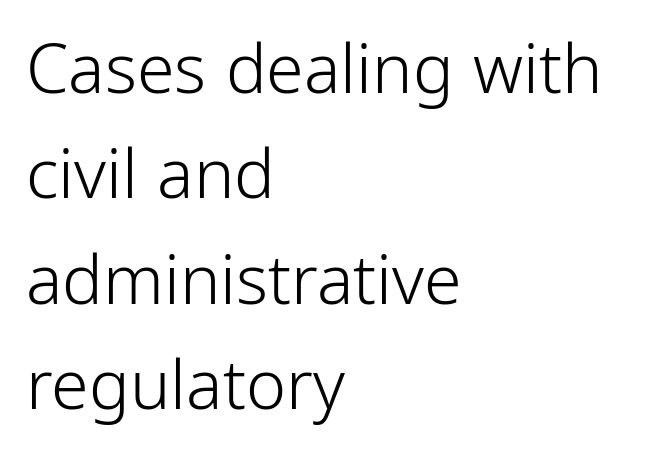
The image shows 68 px light, condensed sans-serif type, upright; set left-aligned, normal line spacing (1.55x), normal letter spacing, not underlined; low stroke contrast and a medium x-height.
